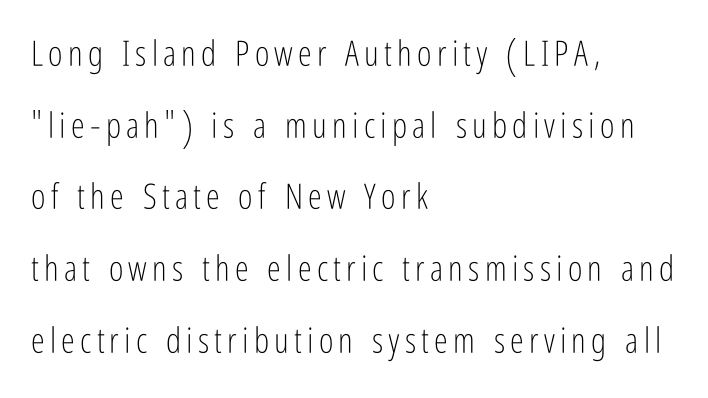
The image shows 35 px light, condensed sans-serif type, upright; set left-aligned, loose line spacing (2.05x), not underlined; low stroke contrast and a medium x-height.
